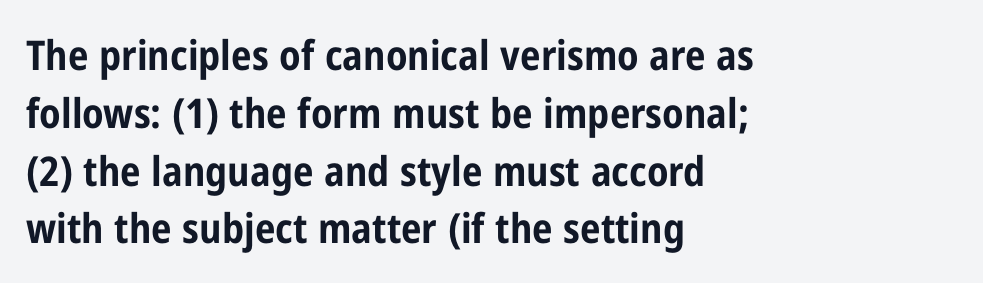
{"serif": "no", "italic": "no", "bold": "yes", "weight": "bold", "width": "condensed", "stroke_contrast": "low", "x_height": "medium", "monospaced": "no", "underline": "no", "align": "left", "line_spacing": "normal", "line_spacing_ratio": 1.41, "letter_spacing": "normal", "letter_spacing_em": 0.0, "glyph_px": 41}
